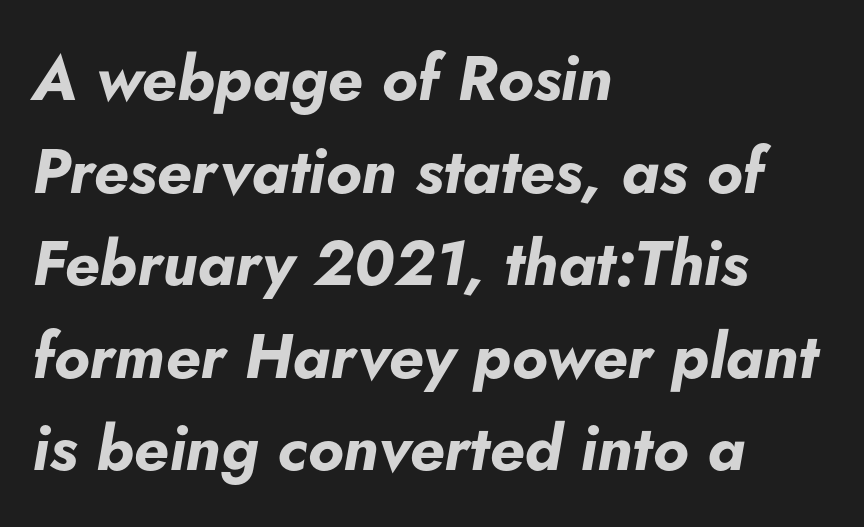
Nobody drew a line under any word here. Is there much room between lines? A standard amount, neither cramped nor airy. Weight check: bold — yes, fully. The whole block is typeset with a tilt. Words appear dense and cohesive because spacing is normal.
